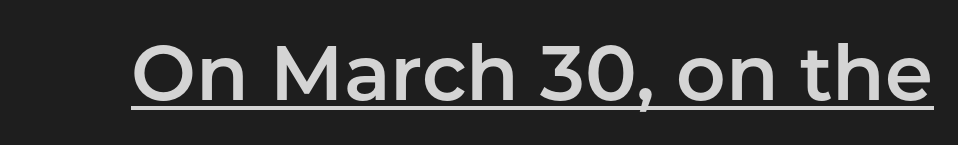
Quick note: not italic, upright. The rendering uses the underline text-decoration. This is sans-serif lettering, the kind often seen on screens and signage. The passage shown is typed in a proportional face where columns would drift.
